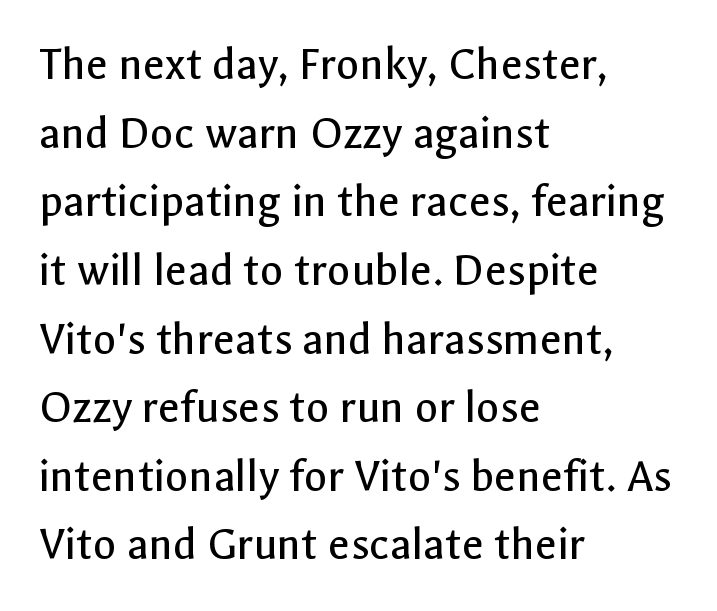
The image shows 48 px regular-weight sans-serif type, upright; set left-aligned, normal line spacing (1.43x), normal letter spacing, not underlined; a medium x-height.
